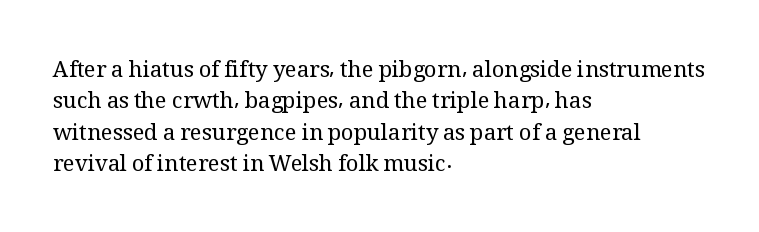
The image shows 22 px text type, upright; set left-aligned, normal line spacing (1.43x), normal letter spacing, not underlined.
